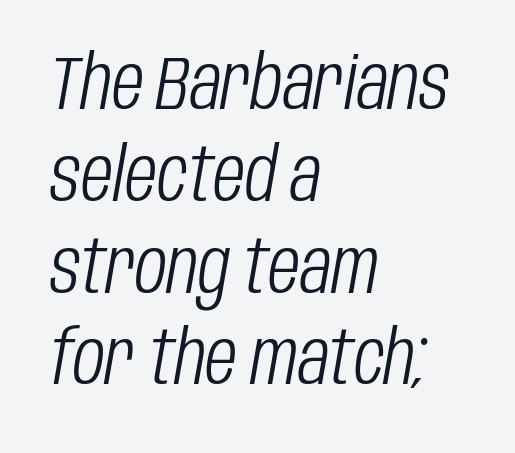
Proportional: the letters do not fall into vertical columns. Each stroke keeps to a modest, everyday thickness or less. The specimen reads as italic at a glance. Each word holds together tightly as a unit, with standard inter-letter gaps.
